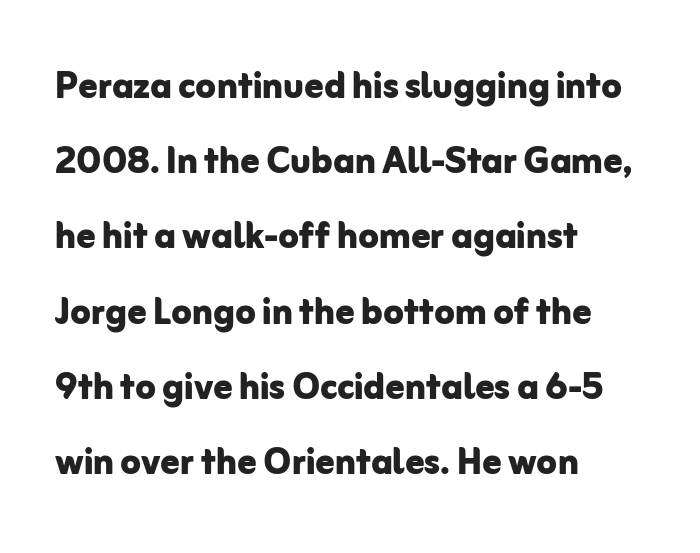
Q: Is the text bold? A: Yes.
Q: Is the text italic (slanted)? A: No, it is upright.
Q: Is the typeface a serif or a sans-serif typeface? A: Sans-serif.
Q: Is the text underlined? A: No.
Q: How is the paragraph aligned? A: Left-aligned.
Q: Is the spacing between letters normal or unusually wide? A: Normal.
Q: Is the spacing between lines tight, normal or loose? A: Normal.
Q: Width (condensed, normal, or wide)? A: Normal.
Q: Stroke contrast? A: Low.
Q: x-height? A: Medium.
Q: Monospaced? A: No.
